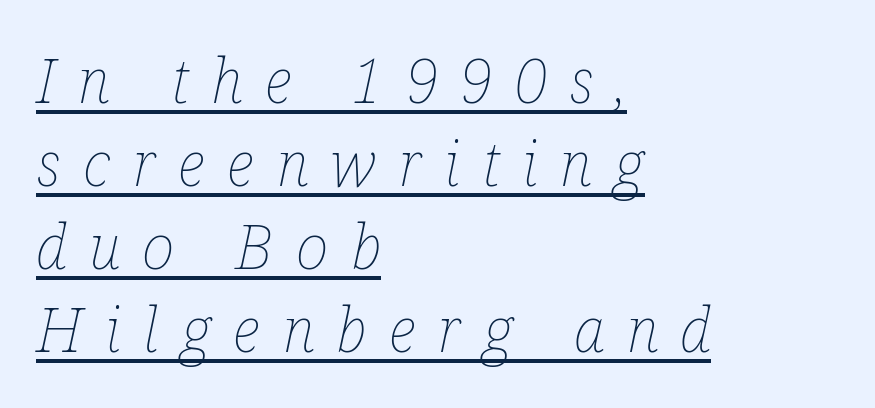
Q: Is the text bold? A: No.
Q: Is the text italic (slanted)? A: Yes, it leans right by about 12 degrees.
Q: Is the text underlined? A: Yes.
Q: How is the paragraph aligned? A: Left-aligned.
Q: Is the spacing between letters normal or unusually wide? A: Unusually wide.
Q: Is the spacing between lines tight, normal or loose? A: Normal.
Q: Width (condensed, normal, or wide)? A: Condensed.
Q: Stroke contrast? A: Low.
Q: x-height? A: Medium.
Q: Monospaced? A: No.
